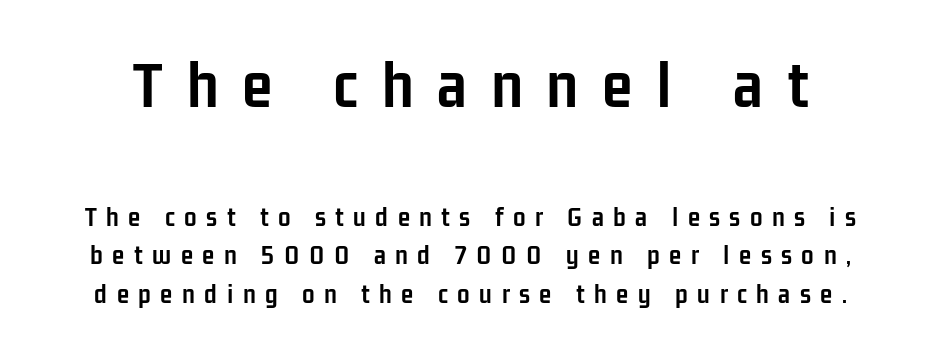
Quick note: interline space is typical. Just letters on the line, the space beneath them empty. You could not count columns in this text — the font is proportionally spaced. The rendering inserts visible extra space after every character.
